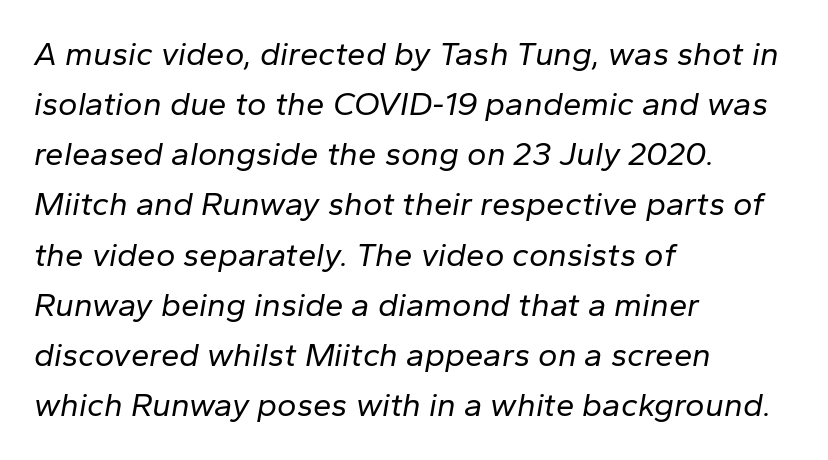
Q: Is the text bold? A: No.
Q: Is the text italic (slanted)? A: Yes, it leans right by about 10 degrees.
Q: Is the text underlined? A: No.
Q: How is the paragraph aligned? A: Left-aligned.
Q: Is the spacing between letters normal or unusually wide? A: Normal.
Q: Is the spacing between lines tight, normal or loose? A: Normal.
Q: Width (condensed, normal, or wide)? A: Normal.
Q: Stroke contrast? A: Low.
Q: x-height? A: Medium.
Q: Monospaced? A: No.
